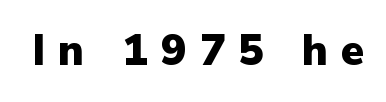
The image shows 43 px heavy sans-serif type, upright; set unusually wide letter spacing (+0.3 em), not underlined; low stroke contrast and a medium x-height.
